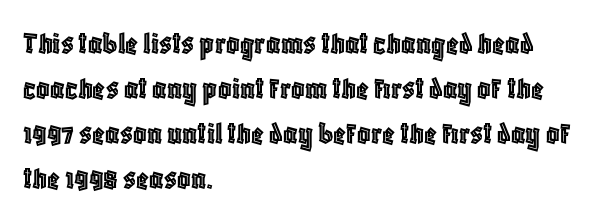
{"italic": "no", "width": "condensed", "x_height": "large", "monospaced": "no", "underline": "no", "align": "left", "line_spacing": "normal", "line_spacing_ratio": 1.36, "letter_spacing": "normal", "letter_spacing_em": 0.0, "glyph_px": 33}
